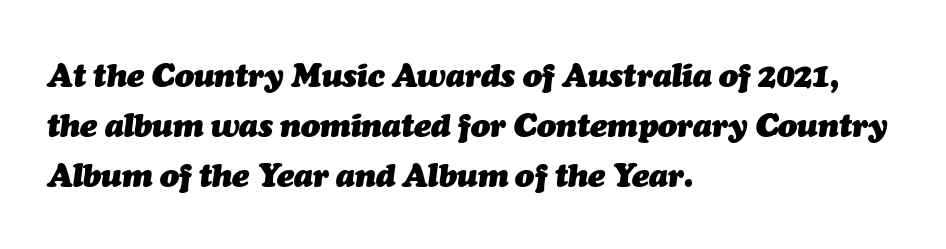
When letters slant like this, we call the style italic. The area under the type is left untouched. Regarding leading, the lines here are spaced in the standard way. Pretty heavy lettering here — definitely bold.
